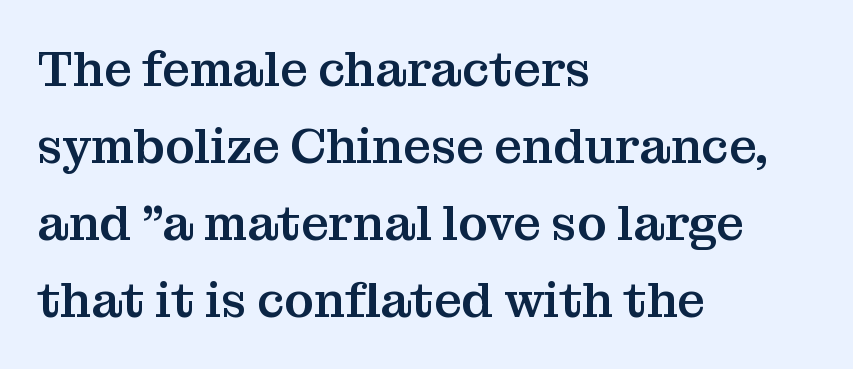
{"serif": "yes", "italic": "no", "width": "normal", "stroke_contrast": "medium", "x_height": "medium", "monospaced": "no", "underline": "no", "align": "left", "line_spacing": "normal", "line_spacing_ratio": 1.57, "letter_spacing": "normal", "letter_spacing_em": 0.0, "glyph_px": 49}
